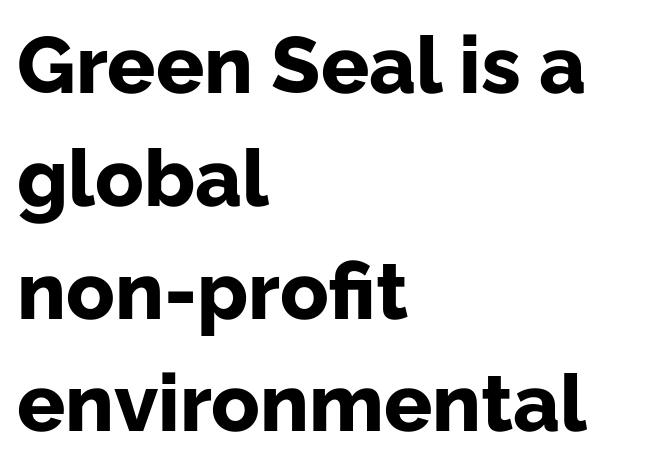
Q: Is the text bold? A: Yes.
Q: Is the text italic (slanted)? A: No, it is upright.
Q: Is the typeface a serif or a sans-serif typeface? A: Sans-serif.
Q: Is the text underlined? A: No.
Q: How is the paragraph aligned? A: Left-aligned.
Q: Is the spacing between letters normal or unusually wide? A: Normal.
Q: Is the spacing between lines tight, normal or loose? A: Normal.
Q: Width (condensed, normal, or wide)? A: Normal.
Q: Stroke contrast? A: Low.
Q: x-height? A: Medium.
Q: Monospaced? A: No.
